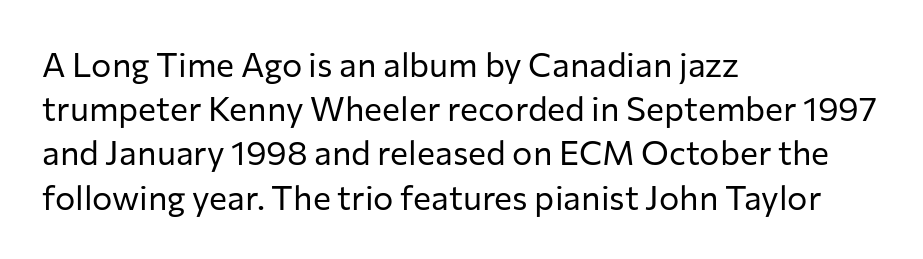
Q: Is the text bold? A: No.
Q: Is the text italic (slanted)? A: No, it is upright.
Q: Is the typeface a serif or a sans-serif typeface? A: Sans-serif.
Q: Is the text underlined? A: No.
Q: How is the paragraph aligned? A: Left-aligned.
Q: Is the spacing between letters normal or unusually wide? A: Normal.
Q: Is the spacing between lines tight, normal or loose? A: Normal.
Q: Width (condensed, normal, or wide)? A: Normal.
Q: Stroke contrast? A: Low.
Q: x-height? A: Medium.
Q: Monospaced? A: No.
